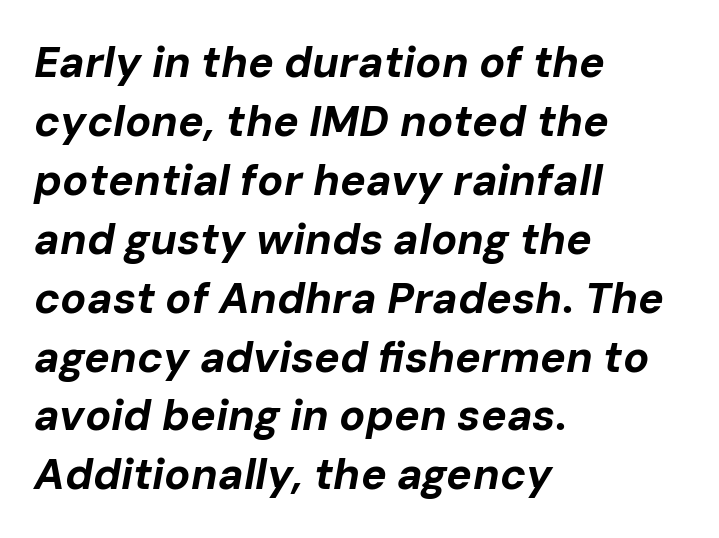
The image shows 43 px bold type, italic (leaning right); set left-aligned, normal line spacing (1.37x), normal letter spacing, not underlined; low stroke contrast and a medium x-height.
